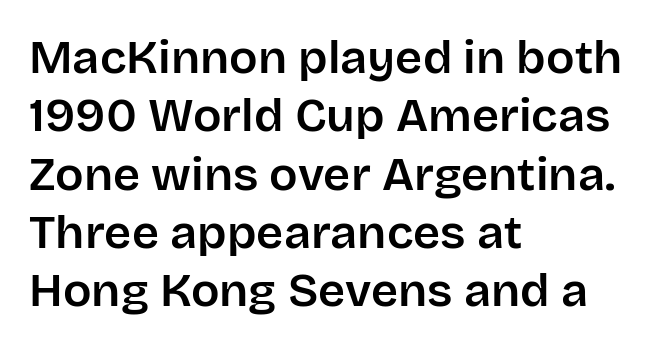
Each row of text sits above clean, open space. Tracking here is standard; glyphs follow each other at the usual distance. Looks like regular typesetting: each glyph gets only the width it needs. Every character sits straight up, as roman type does. Caption: multi-line text, flush left, ragged right.
